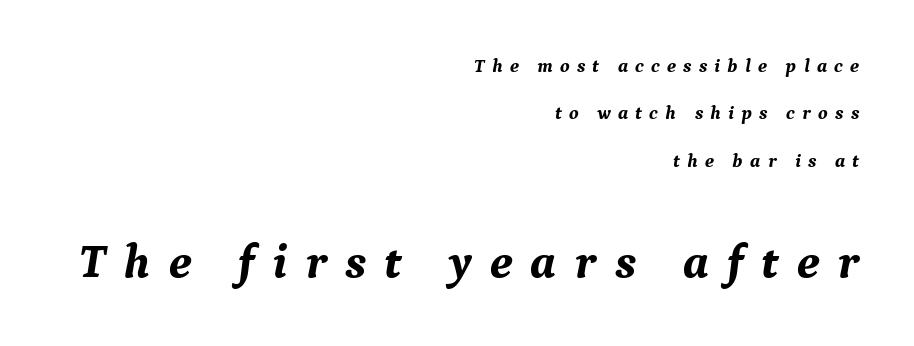
The image shows 48 px bold serif type, italic (leaning right); set right-aligned, loose line spacing (2.49x), unusually wide letter spacing (+0.38 em), not underlined; the second (bottom) block is 2.53x larger; medium stroke contrast and a medium x-height.
